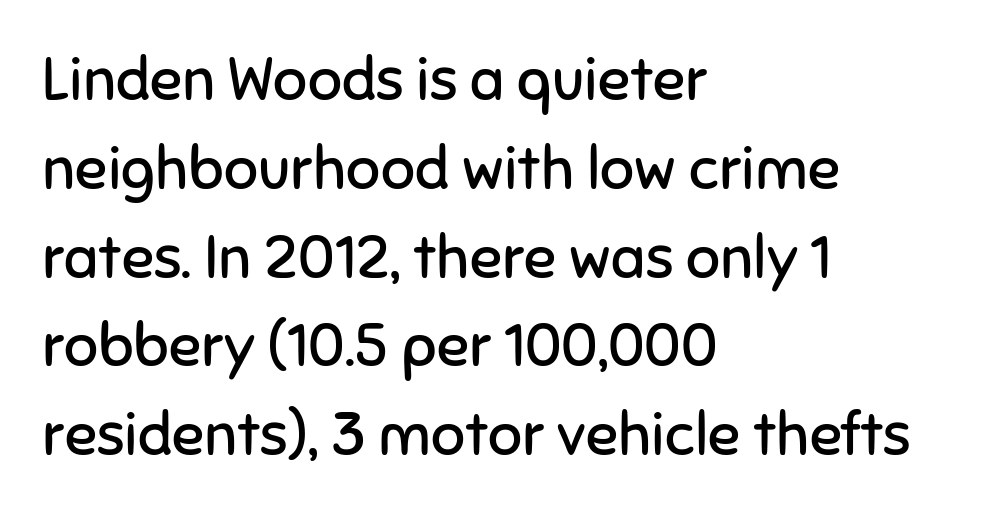
Do the letters lean? They stand straight. Plain, unruled lines of type. Compared with typical paragraphs, the rows here are spaced about the same. The letterforms sit shoulder to shoulder at normal distance.
